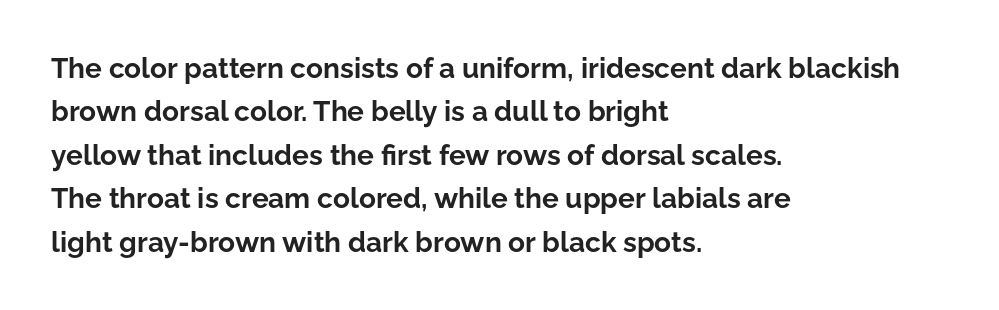
This sample uses plain, unmodified letter spacing. Pretty heavy lettering here — definitely bold. Descenders are the only things crossing below the line. I'd call this a sans setting — the letters go barefoot. Characters remain perfectly vertical along every line. Horizontally, the lines are justified to the leading edge only.
